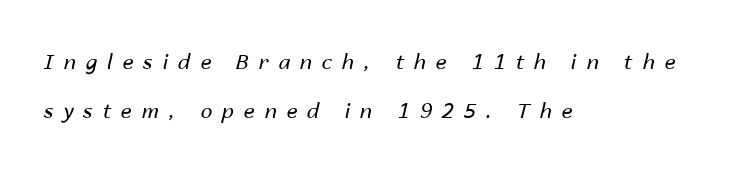
The area under the type is left untouched. The passage shown is not bold in any degree. A typesetter would mark this as italic. The line texture is sparse and dotted thanks to wide tracking. Casual observation: everything's shoved over to the left. The lines are spread far apart with generous leading.
